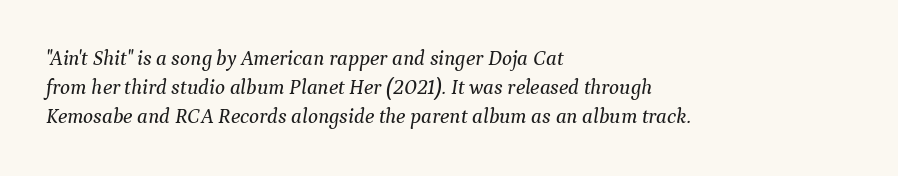
The image shows 21 px text type, italic (leaning right); set left-aligned, normal line spacing (1.39x), normal letter spacing, not underlined.
